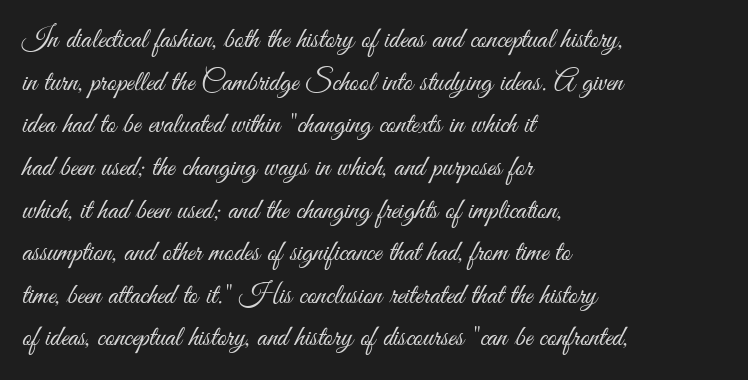
{"serif": "no", "bold": "no", "weight": "light", "width": "condensed", "stroke_contrast": "medium", "x_height": "small", "monospaced": "no", "underline": "no", "align": "left", "line_spacing": "normal", "line_spacing_ratio": 1.47, "letter_spacing": "normal", "letter_spacing_em": 0.0, "glyph_px": 29}
